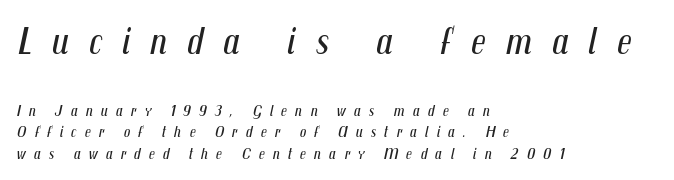
{"italic": "yes", "lean": "right", "slant_degrees": 12, "bold": "no", "weight": "regular", "width": "condensed", "stroke_contrast": "medium", "x_height": "medium", "monospaced": "no", "underline": "no", "align": "left", "line_spacing": "normal", "line_spacing_ratio": 1.35, "letter_spacing": "wide", "letter_spacing_em": 0.5, "larger_block": "first", "size_ratio": 2.44, "glyph_px": 39}
